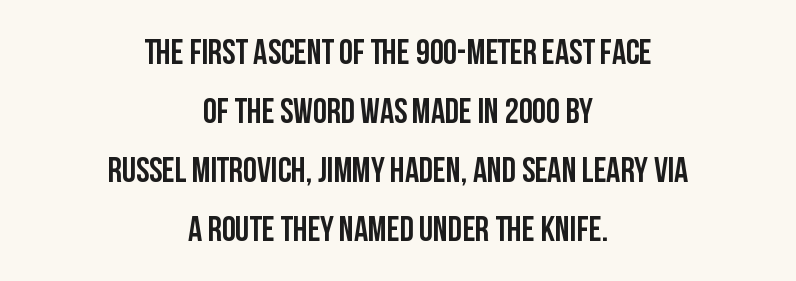
The rendering positions every line midway between the sides. The passage shown is typed in a proportional face where columns would drift. Nope, no serifs anywhere on these letters. Descenders hang freely into open space. Ascenders rise straight up at ninety degrees. Leading: standard.
